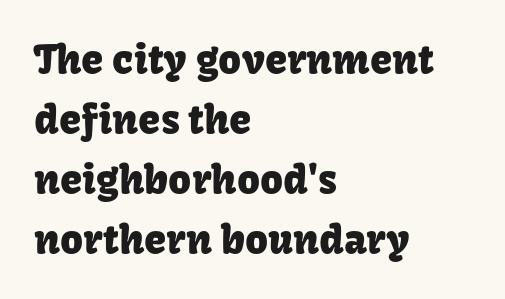
Interline gaps are of average width in this sample. Italic? Not at all — the glyphs are vertical. Each row of text sits above clean, open space. Tracking here is standard; glyphs follow each other at the usual distance. This sample uses a sans-serif face. Looks like regular typesetting: each glyph gets only the width it needs.
